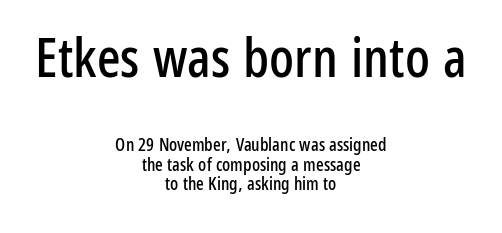
Q: Is the text italic (slanted)? A: No, it is upright.
Q: Is the typeface a serif or a sans-serif typeface? A: Sans-serif.
Q: Is the text underlined? A: No.
Q: How is the paragraph aligned? A: Centered.
Q: Is the spacing between letters normal or unusually wide? A: Normal.
Q: Is the spacing between lines tight, normal or loose? A: Tight.
Q: Which block of text is set in a larger size, the first (top) or the second (bottom)? A: The first (top) one.
Q: Width (condensed, normal, or wide)? A: Condensed.
Q: Stroke contrast? A: Low.
Q: x-height? A: Medium.
Q: Monospaced? A: No.
